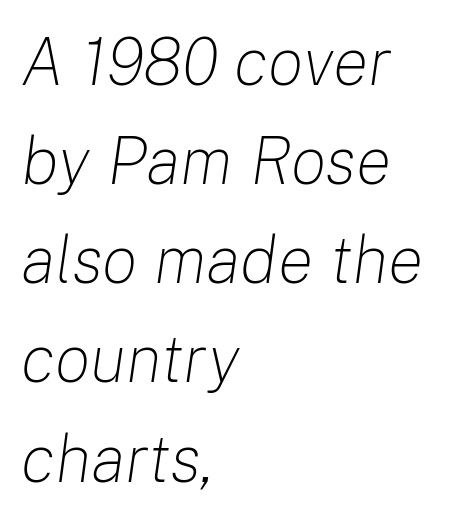
Q: Is the text bold? A: No.
Q: Is the text italic (slanted)? A: Yes, it leans right by about 8 degrees.
Q: Is the text underlined? A: No.
Q: How is the paragraph aligned? A: Left-aligned.
Q: Is the spacing between letters normal or unusually wide? A: Normal.
Q: Is the spacing between lines tight, normal or loose? A: Normal.
Q: Width (condensed, normal, or wide)? A: Normal.
Q: Stroke contrast? A: Low.
Q: x-height? A: Medium.
Q: Monospaced? A: No.
